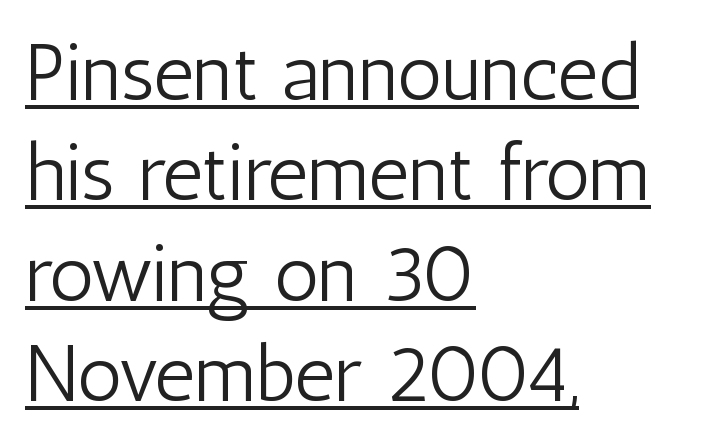
The image shows 79 px light, condensed sans-serif type, upright; set left-aligned, normal line spacing (1.27x), normal letter spacing, underlined; low stroke contrast and a medium x-height.
